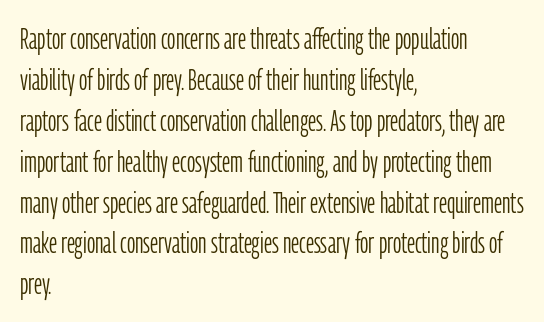
The horizontal fit of the characters is conventional and even. The letters stand upright; this is a roman face. This reads as an unemphasized weight, regular at the heaviest. In terms of letterform style, serifs are entirely absent. Reading down the block, your eye returns to a fixed left position each line.
